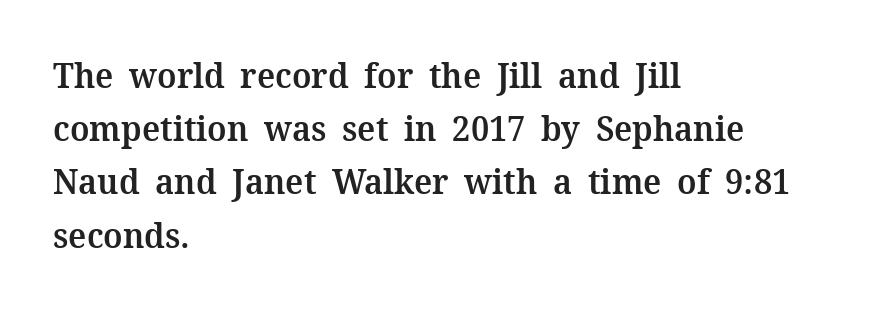
The image shows 35 px semibold serif type, upright; set left-aligned, normal line spacing (1.52x), normal letter spacing, not underlined; medium stroke contrast and a medium x-height.
